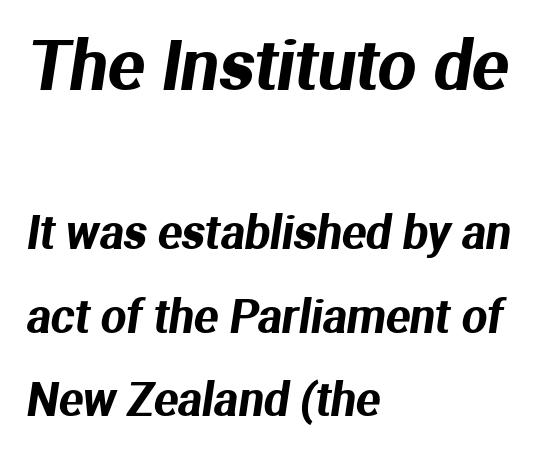
Q: Is the typeface a serif or a sans-serif typeface? A: Sans-serif.
Q: Is the text underlined? A: No.
Q: How is the paragraph aligned? A: Left-aligned.
Q: Is the spacing between letters normal or unusually wide? A: Normal.
Q: Which block of text is set in a larger size, the first (top) or the second (bottom)? A: The first (top) one.
Q: Width (condensed, normal, or wide)? A: Normal.
Q: Stroke contrast? A: Medium.
Q: x-height? A: Medium.
Q: Monospaced? A: No.
